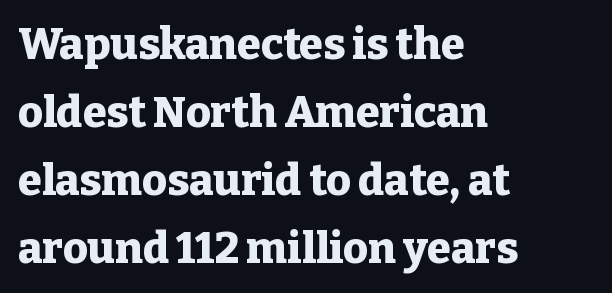
Q: Is the text bold? A: Yes.
Q: Is the text italic (slanted)? A: No, it is upright.
Q: Is the typeface a serif or a sans-serif typeface? A: Serif.
Q: Is the text underlined? A: No.
Q: How is the paragraph aligned? A: Left-aligned.
Q: Is the spacing between letters normal or unusually wide? A: Normal.
Q: Is the spacing between lines tight, normal or loose? A: Normal.
Q: Width (condensed, normal, or wide)? A: Normal.
Q: Stroke contrast? A: Low.
Q: x-height? A: Medium.
Q: Monospaced? A: No.
